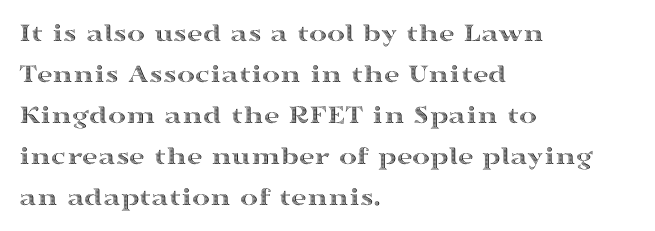
Underlining? Definitely not there. The passage shown stacks its lines at a standard gap. Tall strokes in this sample are plumb rather than angled. Is the block centered? No — it sits flush against the left margin.
